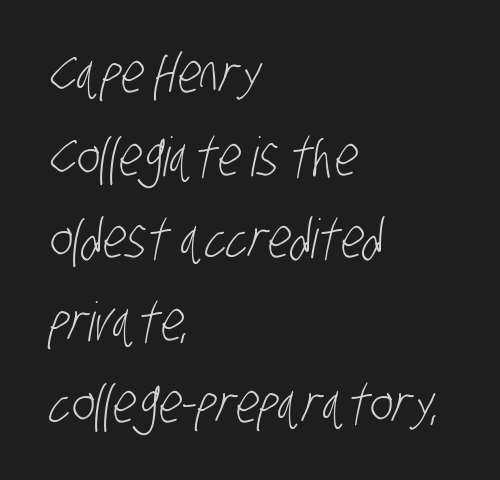
{"serif": "no", "bold": "no", "weight": "light", "width": "condensed", "stroke_contrast": "low", "x_height": "large", "monospaced": "no", "underline": "no", "align": "left", "line_spacing": "normal", "line_spacing_ratio": 1.53, "letter_spacing": "normal", "letter_spacing_em": 0.0, "glyph_px": 54}
